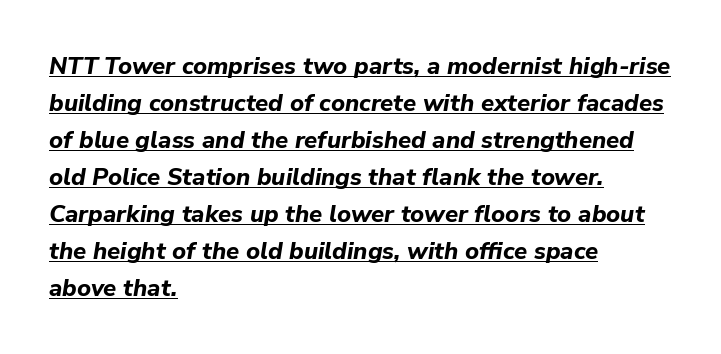
The image shows 24 px bold type, italic (leaning right); set left-aligned, normal line spacing (1.54x), normal letter spacing, underlined.
